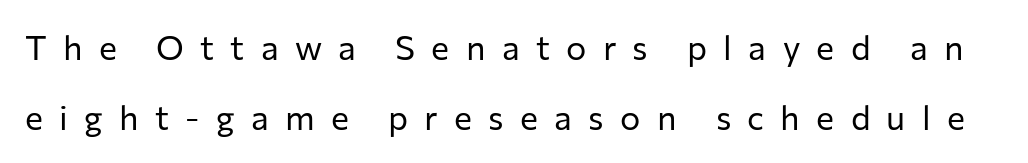
{"serif": "no", "italic": "no", "bold": "no", "weight": "regular", "width": "normal", "stroke_contrast": "low", "x_height": "medium", "monospaced": "no", "underline": "no", "line_spacing": "loose", "line_spacing_ratio": 2.06, "letter_spacing": "wide", "letter_spacing_em": 0.48, "glyph_px": 34}
